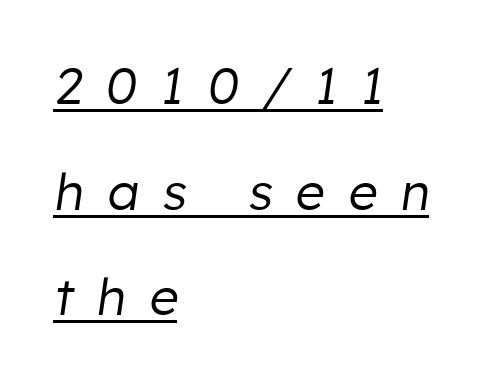
The image shows 51 px regular-weight type, italic (leaning right); set left-aligned, loose line spacing (2.07x), unusually wide letter spacing (+0.46 em), underlined; low stroke contrast and a medium x-height.
